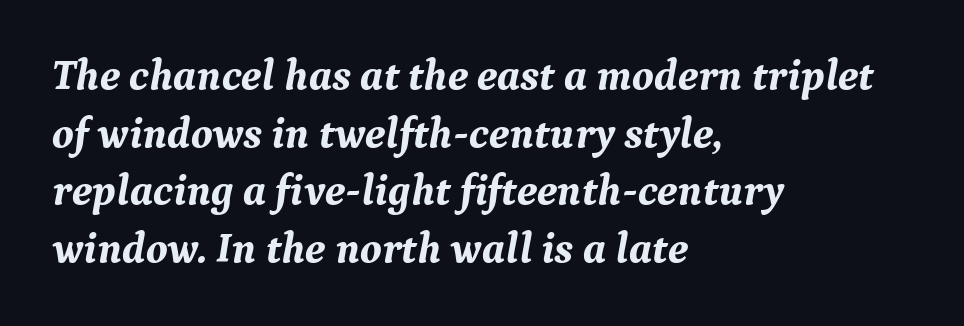
Q: Is the text bold? A: Yes.
Q: Is the text italic (slanted)? A: Yes, it leans right by about 9 degrees.
Q: Is the typeface a serif or a sans-serif typeface? A: Serif.
Q: Is the text underlined? A: No.
Q: How is the paragraph aligned? A: Left-aligned.
Q: Is the spacing between letters normal or unusually wide? A: Normal.
Q: Is the spacing between lines tight, normal or loose? A: Normal.
Q: Width (condensed, normal, or wide)? A: Normal.
Q: Stroke contrast? A: Medium.
Q: x-height? A: Medium.
Q: Monospaced? A: No.
